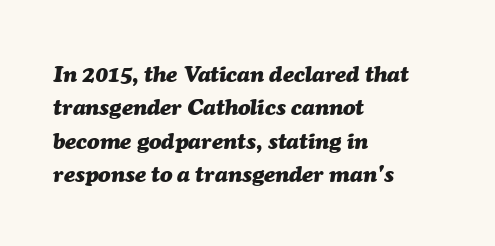
{"italic": "yes", "lean": "right", "slant_degrees": 7, "bold": "yes", "underline": "no", "align": "left", "line_spacing": "normal", "line_spacing_ratio": 1.45, "letter_spacing": "normal", "letter_spacing_em": 0.0, "glyph_px": 23}
